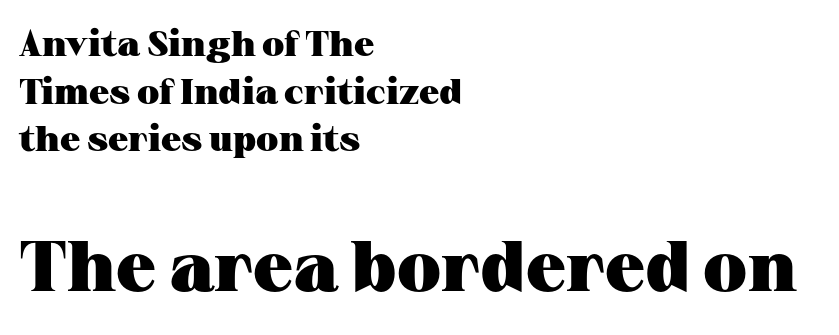
{"serif": "yes", "italic": "no", "bold": "yes", "weight": "heavy", "width": "wide", "stroke_contrast": "medium", "x_height": "medium", "monospaced": "no", "underline": "no", "align": "left", "line_spacing": "normal", "line_spacing_ratio": 1.32, "letter_spacing": "normal", "letter_spacing_em": 0.0, "larger_block": "second", "size_ratio": 1.97, "glyph_px": 71}
